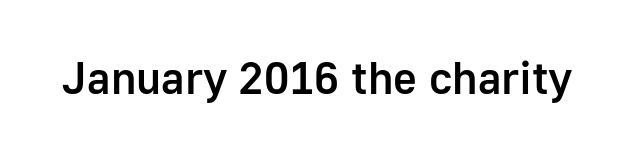
Q: Is the text bold? A: Semi-bold.
Q: Is the text italic (slanted)? A: No, it is upright.
Q: Is the typeface a serif or a sans-serif typeface? A: Sans-serif.
Q: Is the text underlined? A: No.
Q: Is the spacing between letters normal or unusually wide? A: Normal.
Q: Width (condensed, normal, or wide)? A: Normal.
Q: Stroke contrast? A: Low.
Q: x-height? A: Medium.
Q: Monospaced? A: No.
